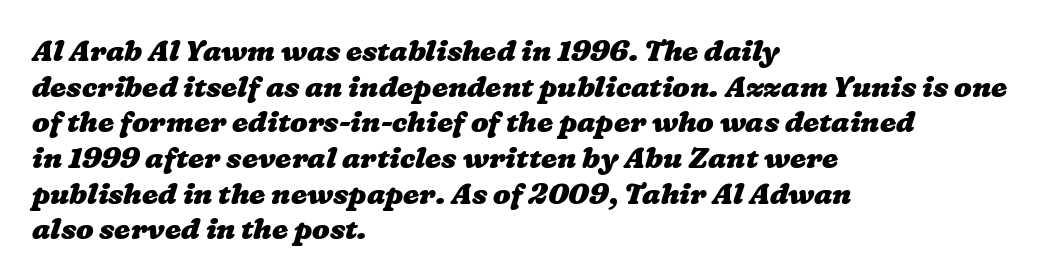
The image shows 29 px heavy, wide type; set left-aligned, line spacing 1.23x, normal letter spacing, not underlined; low stroke contrast and a medium x-height.
